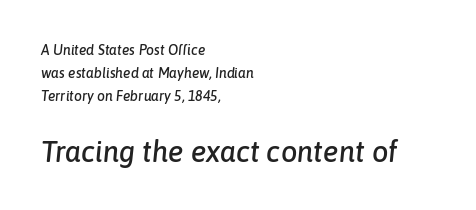
{"italic": "yes", "lean": "right", "slant_degrees": 6, "width": "normal", "stroke_contrast": "low", "x_height": "medium", "monospaced": "no", "underline": "no", "align": "left", "line_spacing": "normal", "line_spacing_ratio": 1.66, "letter_spacing": "normal", "letter_spacing_em": 0.0, "larger_block": "second", "size_ratio": 2.07, "glyph_px": 29}
